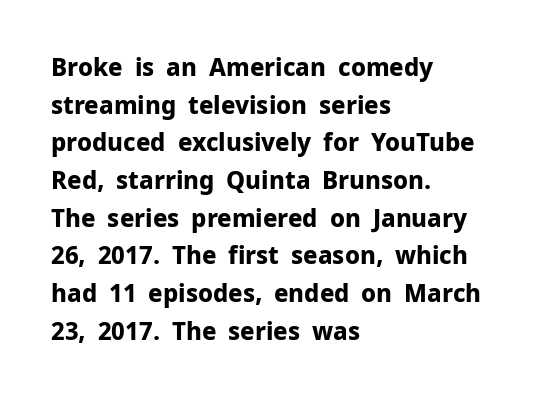
The image shows 24 px bold type, upright; set left-aligned, normal line spacing (1.57x), normal letter spacing, not underlined.
